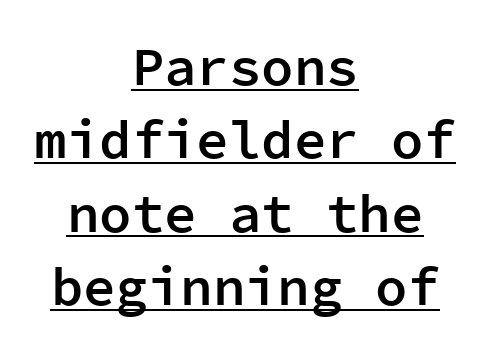
{"serif": "no", "italic": "no", "bold": "semi", "weight": "semibold", "width": "normal", "stroke_contrast": "low", "x_height": "medium", "monospaced": "yes", "underline": "yes", "align": "center", "line_spacing": "normal", "line_spacing_ratio": 1.36, "letter_spacing": "normal", "letter_spacing_em": 0.0, "glyph_px": 54}
